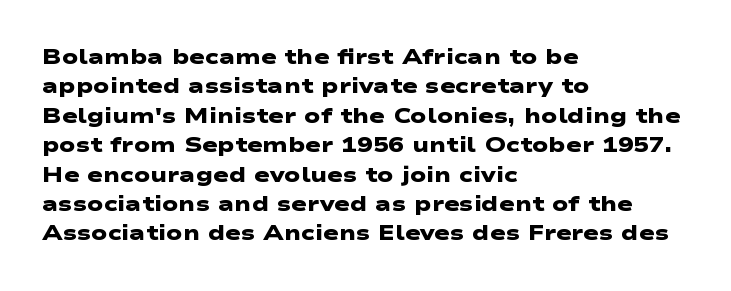
{"bold": "yes", "underline": "no", "align": "left", "line_spacing": "normal", "line_spacing_ratio": 1.4, "letter_spacing": "normal", "letter_spacing_em": 0.0, "glyph_px": 21}
